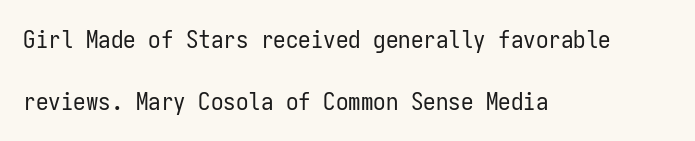
The image shows 25 px text type, upright; set left-aligned, loose line spacing (2.47x), normal letter spacing, not underlined.
